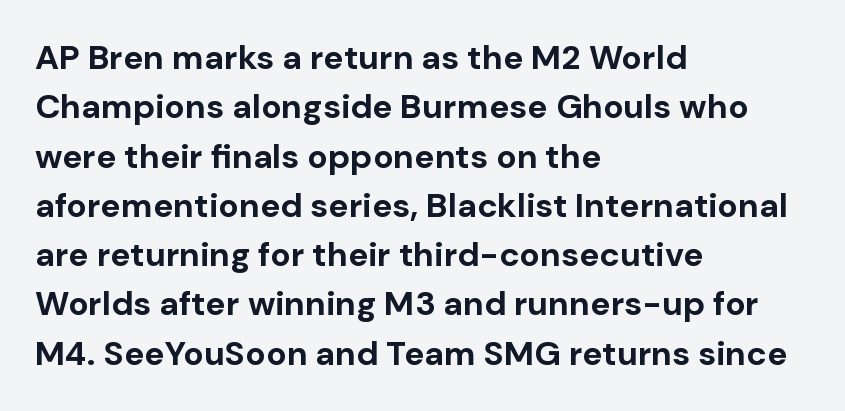
Q: Is the text bold? A: Yes.
Q: Is the text italic (slanted)? A: No, it is upright.
Q: Is the typeface a serif or a sans-serif typeface? A: Sans-serif.
Q: Is the text underlined? A: No.
Q: How is the paragraph aligned? A: Left-aligned.
Q: Is the spacing between letters normal or unusually wide? A: Normal.
Q: Is the spacing between lines tight, normal or loose? A: Normal.
Q: Width (condensed, normal, or wide)? A: Normal.
Q: Stroke contrast? A: Low.
Q: x-height? A: Medium.
Q: Monospaced? A: No.
